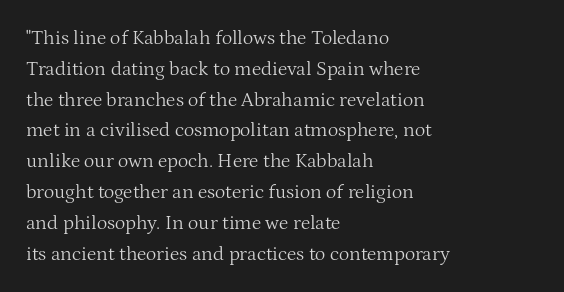
Unmarked baselines from the first word to the last. Between one letter and the next there's only the usual sliver of space. Left-aligned paragraph, ragged on the right. Compared with typical paragraphs, the rows here are spaced about the same. It's the straight-up-and-down kind of type.
